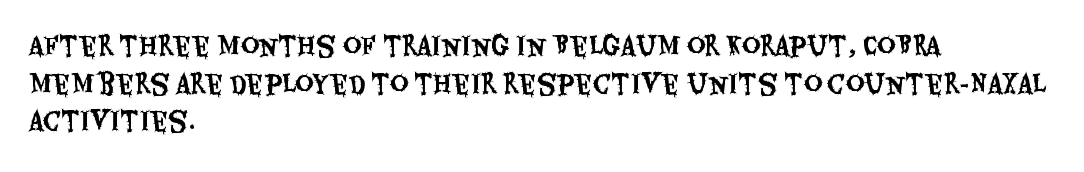
Descender tails drop into unmarked territory. If you drew a ruler down the left edge, every line would touch it. Nope, not italic — everything's standing straight. Successive baselines arrive at the customary interval. Tracking value appears to be zero — textbook default spacing.
